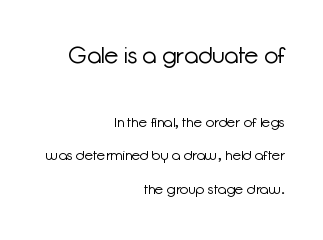
The image shows 23 px text type, upright; set right-aligned, loose line spacing (2.4x), normal letter spacing, not underlined; the first (top) block is 1.64x larger.
